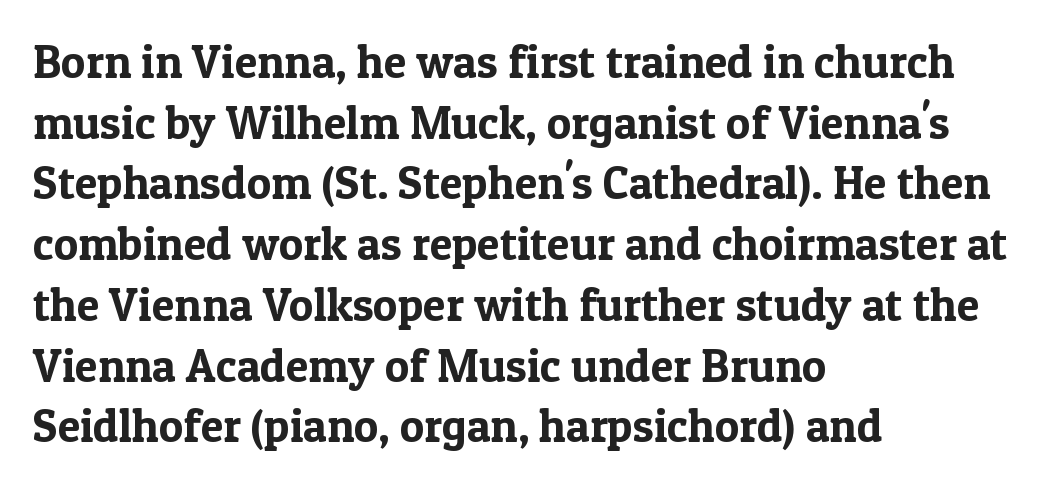
There is no visible air inserted between adjacent glyphs. Posture: upright roman. The line-height multiplier appears to be the usual default. The glyphs are unaccompanied by any horizontal stroke below them.
